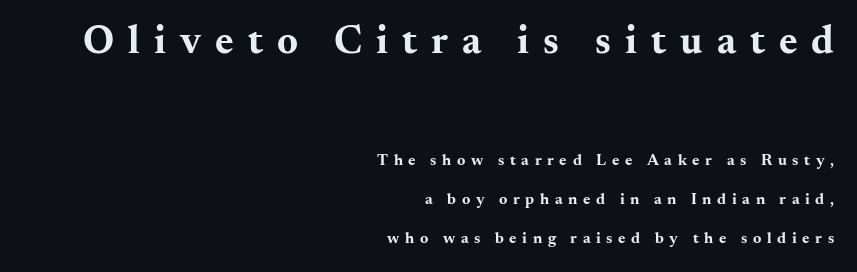
{"serif": "yes", "italic": "no", "bold": "yes", "weight": "bold", "width": "wide", "stroke_contrast": "medium", "x_height": "small", "monospaced": "no", "underline": "no", "align": "right", "line_spacing": "loose", "line_spacing_ratio": 2.45, "letter_spacing": "wide", "letter_spacing_em": 0.35, "larger_block": "first", "size_ratio": 2.5, "glyph_px": 40}
